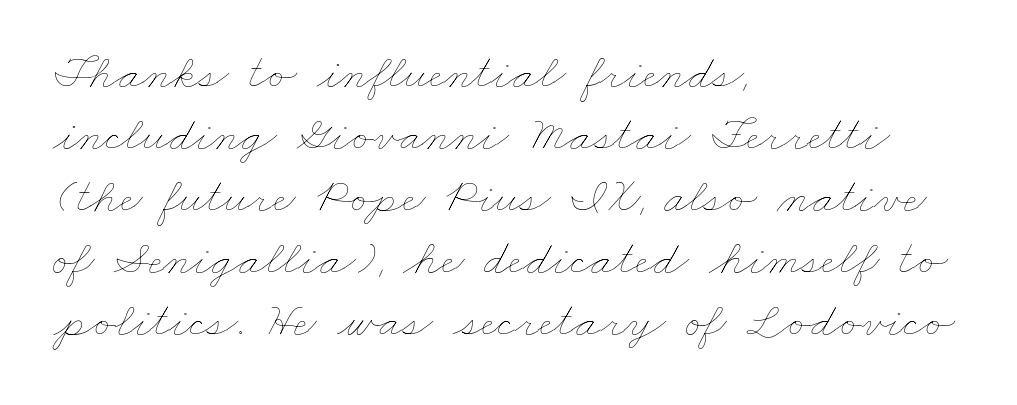
Q: Is the text bold? A: No.
Q: Is the text underlined? A: No.
Q: How is the paragraph aligned? A: Left-aligned.
Q: Is the spacing between letters normal or unusually wide? A: Normal.
Q: Width (condensed, normal, or wide)? A: Wide.
Q: Stroke contrast? A: Low.
Q: x-height? A: Small.
Q: Monospaced? A: No.
